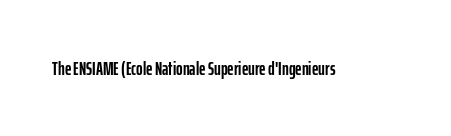
These lines keep a tight, regular rhythm from letter to letter. Unmarked baselines from the first word to the last. Italic: no, the glyphs are upright roman.
